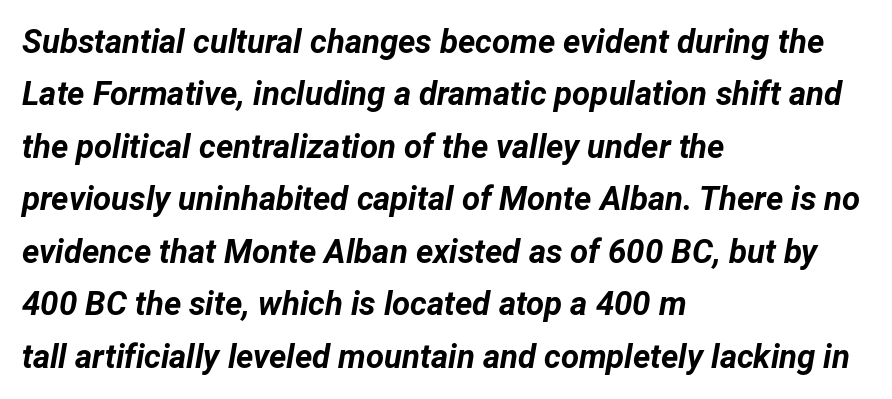
Q: Is the text bold? A: Yes.
Q: Is the text italic (slanted)? A: Yes, it leans right by about 12 degrees.
Q: Is the text underlined? A: No.
Q: How is the paragraph aligned? A: Left-aligned.
Q: Is the spacing between letters normal or unusually wide? A: Normal.
Q: Is the spacing between lines tight, normal or loose? A: Normal.
Q: Width (condensed, normal, or wide)? A: Normal.
Q: Stroke contrast? A: Low.
Q: x-height? A: Medium.
Q: Monospaced? A: No.
